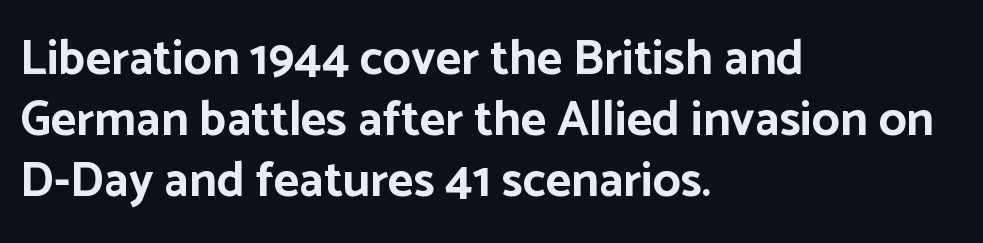
Q: Is the text bold? A: Yes.
Q: Is the text italic (slanted)? A: No, it is upright.
Q: Is the typeface a serif or a sans-serif typeface? A: Sans-serif.
Q: Is the text underlined? A: No.
Q: How is the paragraph aligned? A: Left-aligned.
Q: Is the spacing between letters normal or unusually wide? A: Normal.
Q: Width (condensed, normal, or wide)? A: Normal.
Q: Stroke contrast? A: Low.
Q: x-height? A: Medium.
Q: Monospaced? A: No.
